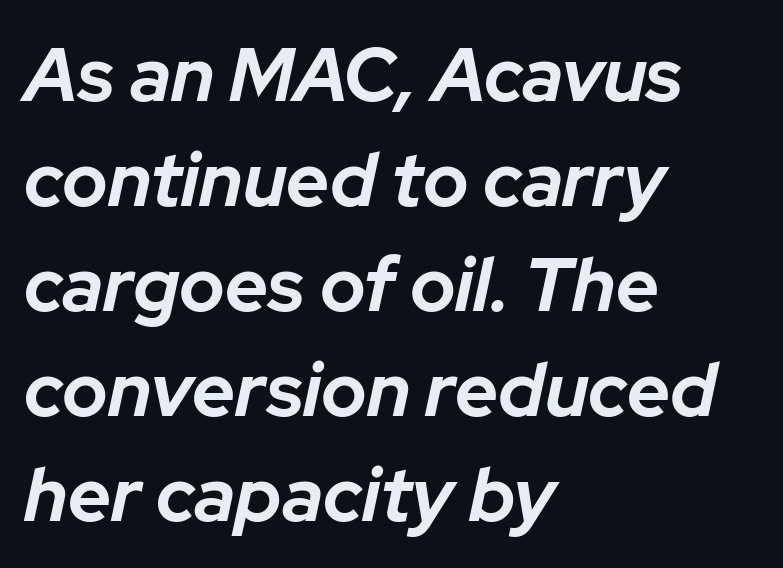
Q: Is the text bold? A: Yes.
Q: Is the text italic (slanted)? A: Yes, it leans right by about 12 degrees.
Q: Is the text underlined? A: No.
Q: How is the paragraph aligned? A: Left-aligned.
Q: Is the spacing between letters normal or unusually wide? A: Normal.
Q: Is the spacing between lines tight, normal or loose? A: Normal.
Q: Width (condensed, normal, or wide)? A: Normal.
Q: Stroke contrast? A: Low.
Q: x-height? A: Medium.
Q: Monospaced? A: No.
